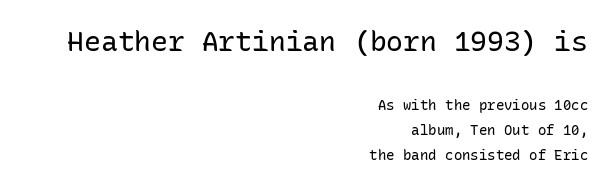
{"serif": "no", "italic": "no", "bold": "no", "weight": "regular", "width": "normal", "stroke_contrast": "low", "x_height": "medium", "monospaced": "yes", "underline": "no", "align": "right", "line_spacing_ratio": 1.77, "letter_spacing": "normal", "letter_spacing_em": 0.0, "larger_block": "first", "size_ratio": 2.0, "glyph_px": 28}
